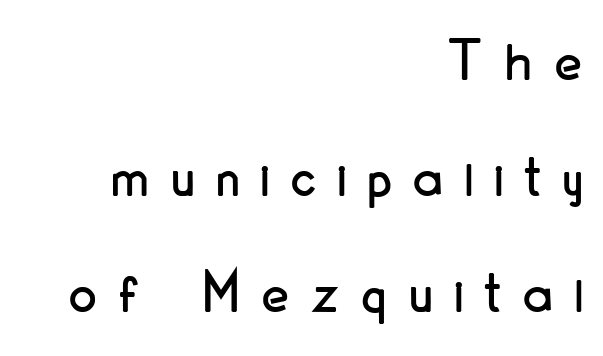
{"serif": "no", "italic": "no", "width": "condensed", "stroke_contrast": "low", "x_height": "small", "monospaced": "no", "underline": "no", "align": "right", "line_spacing": "loose", "line_spacing_ratio": 1.9, "letter_spacing": "wide", "letter_spacing_em": 0.37, "glyph_px": 61}
